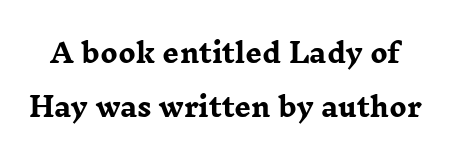
{"italic": "no", "bold": "yes", "underline": "no", "line_spacing": "loose", "line_spacing_ratio": 2.08, "letter_spacing": "normal", "letter_spacing_em": 0.0, "glyph_px": 26}
